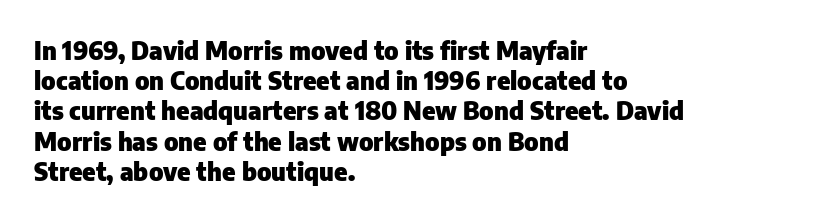
The passage shown is emphatically bold. The space directly below the letters is spotless. Tracking here is standard; glyphs follow each other at the usual distance. Where is the straight margin? On the left.
